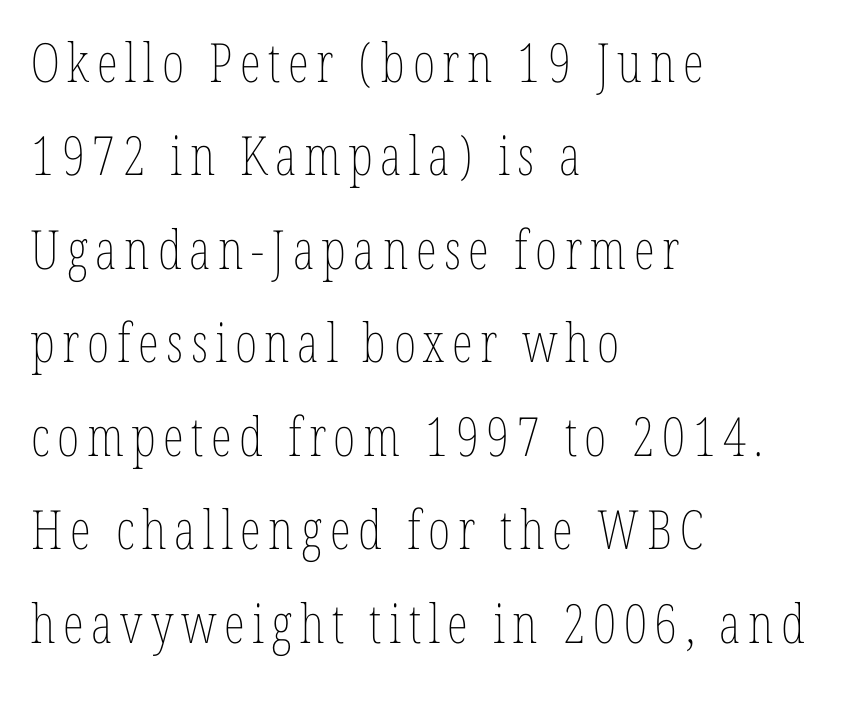
{"italic": "no", "bold": "no", "weight": "thin", "width": "condensed", "stroke_contrast": "low", "x_height": "medium", "monospaced": "no", "underline": "no", "align": "left", "line_spacing_ratio": 1.73, "glyph_px": 54}
